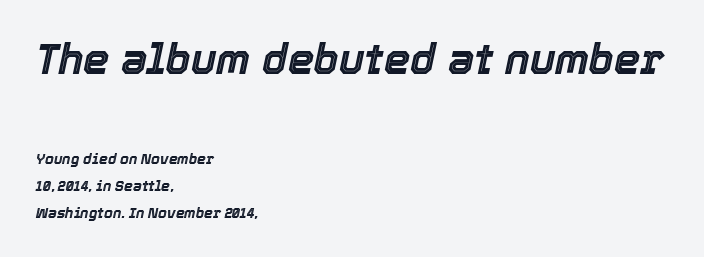
The image shows 42 px text type, italic (leaning right); set left-aligned, loose line spacing (1.93x), normal letter spacing, not underlined; the first (top) block is 3.0x larger; a medium x-height.
